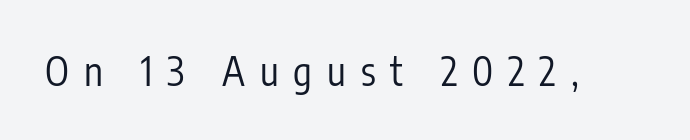
Q: Is the text bold? A: No.
Q: Is the text italic (slanted)? A: No, it is upright.
Q: Is the typeface a serif or a sans-serif typeface? A: Sans-serif.
Q: Is the text underlined? A: No.
Q: Is the spacing between letters normal or unusually wide? A: Unusually wide.
Q: Width (condensed, normal, or wide)? A: Condensed.
Q: Stroke contrast? A: Low.
Q: x-height? A: Medium.
Q: Monospaced? A: No.
